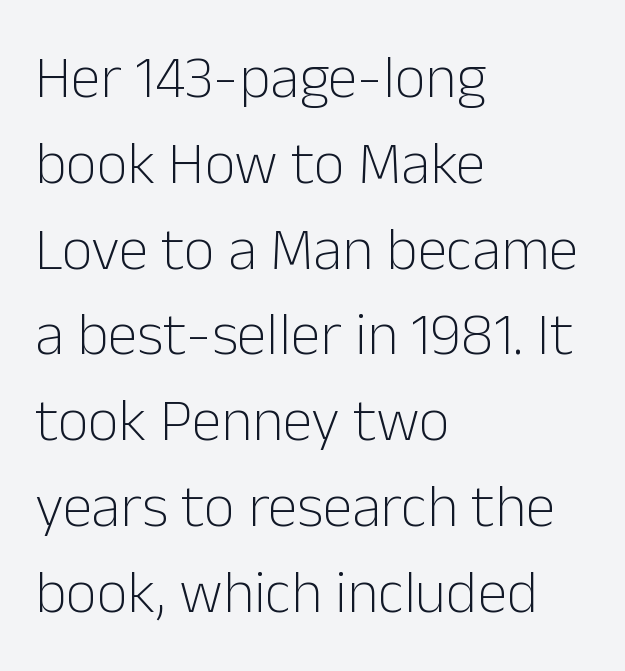
The strokes are not fattened; the text isn't bold. Proportional: the letters do not fall into vertical columns. Words float on clear page, feet unadorned. If you measured baseline to baseline, you'd find a middling distance. Short note: letters normally spaced. Ordinary non-slanted type is in use.
